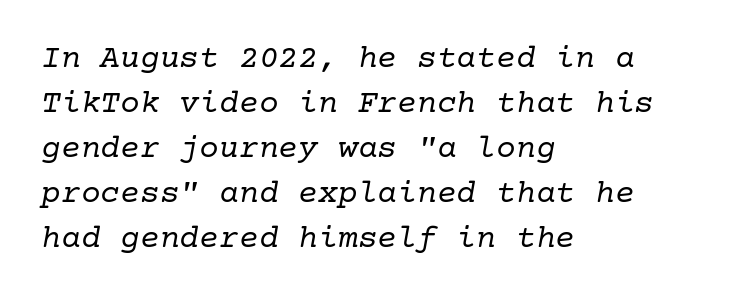
{"serif": "yes", "italic": "yes", "lean": "right", "slant_degrees": 10, "bold": "no", "weight": "regular", "width": "normal", "stroke_contrast": "low", "x_height": "medium", "underline": "no", "align": "left", "line_spacing": "normal", "line_spacing_ratio": 1.36, "letter_spacing": "normal", "letter_spacing_em": 0.0, "glyph_px": 33}
